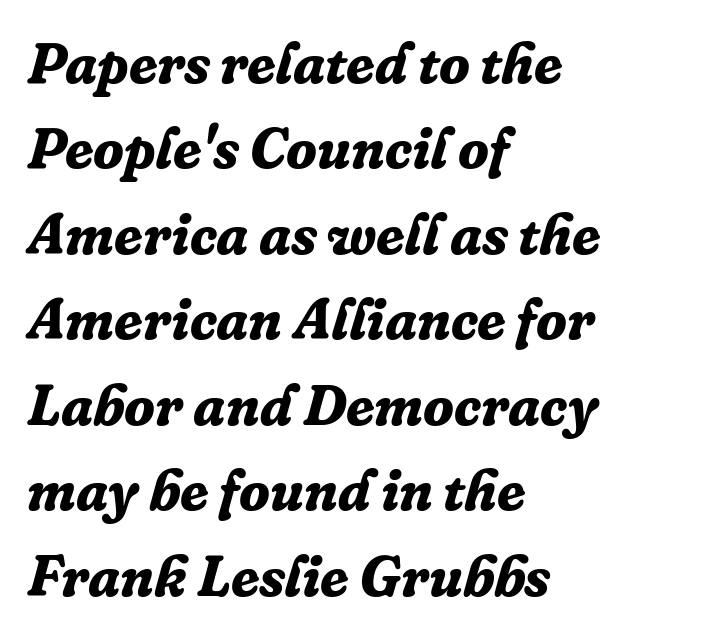
{"serif": "yes", "italic": "yes", "lean": "right", "slant_degrees": 16, "bold": "yes", "weight": "bold", "width": "normal", "stroke_contrast": "low", "x_height": "medium", "monospaced": "no", "underline": "no", "align": "left", "line_spacing": "normal", "line_spacing_ratio": 1.5, "letter_spacing": "normal", "letter_spacing_em": 0.0, "glyph_px": 57}
